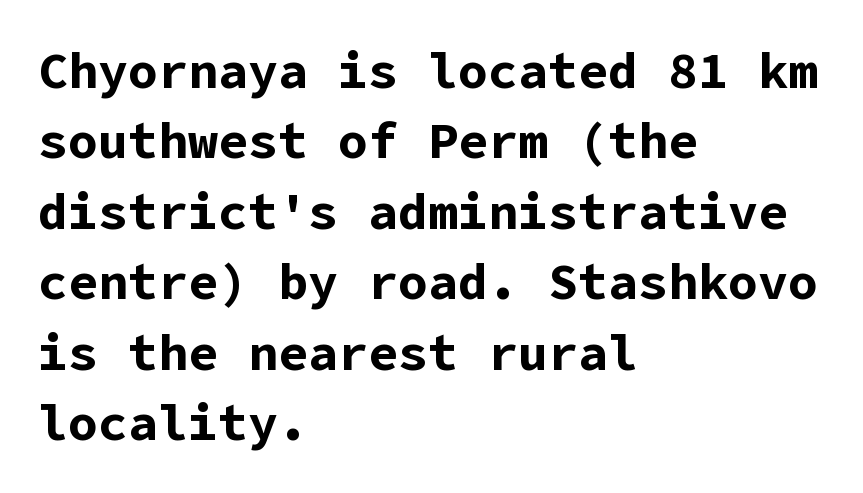
The compositor pushed each line to the left boundary. To sum up the face: it is a sans, with no serifs. A roman cut, with each character standing at attention. Short note: letters normally spaced. A bare baseline throughout the passage. Each new line begins a customary step beneath the previous one.
